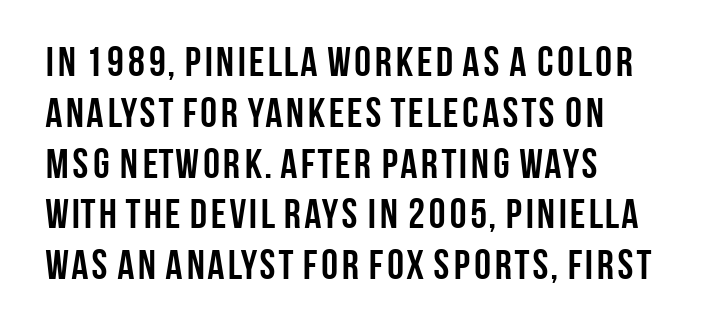
Q: Is the text bold? A: Yes.
Q: Is the text italic (slanted)? A: No, it is upright.
Q: Is the typeface a serif or a sans-serif typeface? A: Sans-serif.
Q: Is the text underlined? A: No.
Q: Is the spacing between letters normal or unusually wide? A: Normal.
Q: Width (condensed, normal, or wide)? A: Condensed.
Q: Stroke contrast? A: Low.
Q: x-height? A: Large.
Q: Monospaced? A: No.
